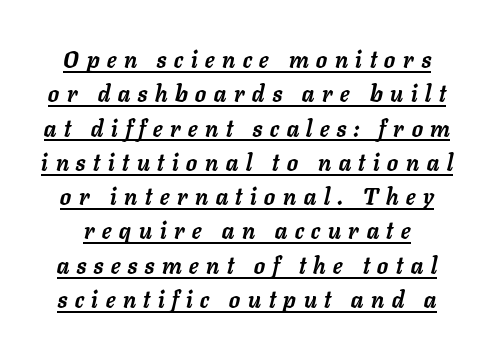
Q: Is the text bold? A: Yes.
Q: Is the text italic (slanted)? A: Yes, it leans right by about 11 degrees.
Q: Is the text underlined? A: Yes.
Q: Is the spacing between letters normal or unusually wide? A: Unusually wide.
Q: Is the spacing between lines tight, normal or loose? A: Normal.
